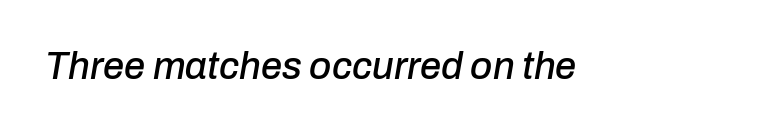
Q: Is the text italic (slanted)? A: Yes, it leans right by about 10 degrees.
Q: Is the text underlined? A: No.
Q: Is the spacing between letters normal or unusually wide? A: Normal.
Q: Width (condensed, normal, or wide)? A: Normal.
Q: Stroke contrast? A: Low.
Q: x-height? A: Medium.
Q: Monospaced? A: No.
